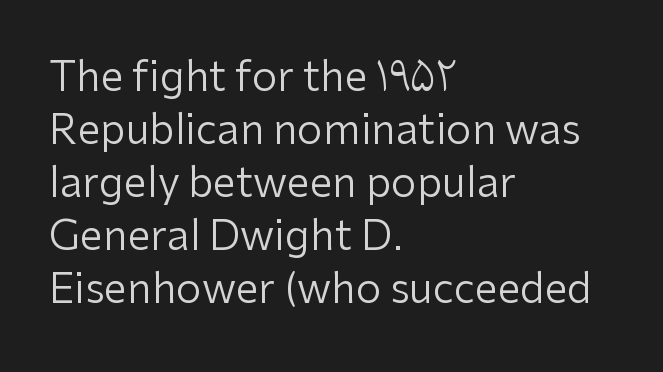
Does the copy run flush right? No — it runs flush left. This reads as an unemphasized weight, regular at the heaviest. The face used here is proportionally spaced, like ordinary book or web type. Bare-footed words on every line.
